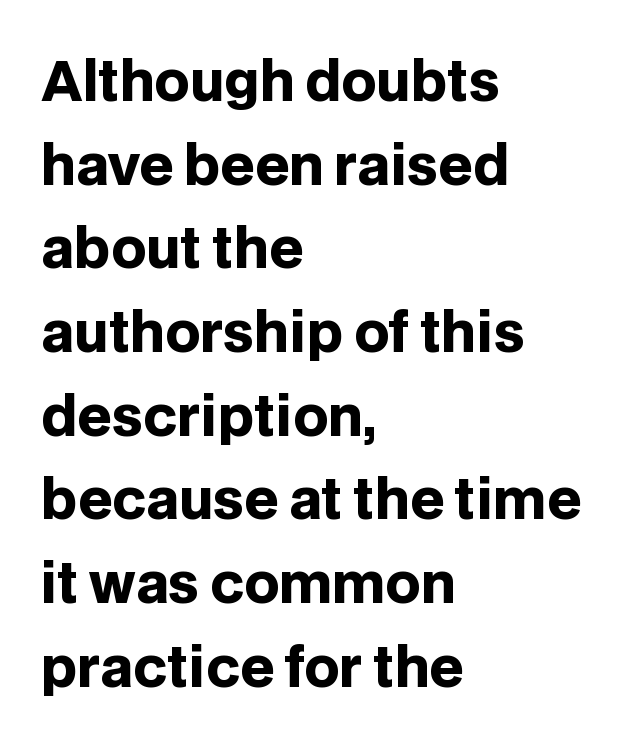
Decoration check: the copy has no underline. The passage shown has conventional tracking throughout. A typesetter would call this proportional, since set widths differ per character. The space between consecutive lines is moderate.
